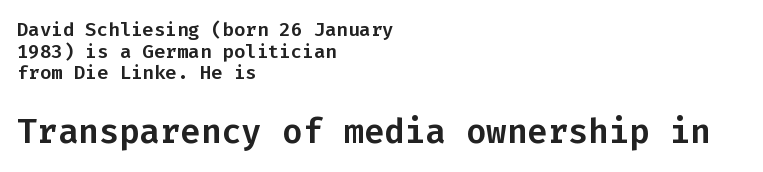
Q: Is the text italic (slanted)? A: No, it is upright.
Q: Is the typeface a serif or a sans-serif typeface? A: Sans-serif.
Q: Is the text underlined? A: No.
Q: How is the paragraph aligned? A: Left-aligned.
Q: Is the spacing between letters normal or unusually wide? A: Normal.
Q: Is the spacing between lines tight, normal or loose? A: Tight.
Q: Which block of text is set in a larger size, the first (top) or the second (bottom)? A: The second (bottom) one.
Q: Width (condensed, normal, or wide)? A: Normal.
Q: Stroke contrast? A: Low.
Q: x-height? A: Medium.
Q: Monospaced? A: Yes.
